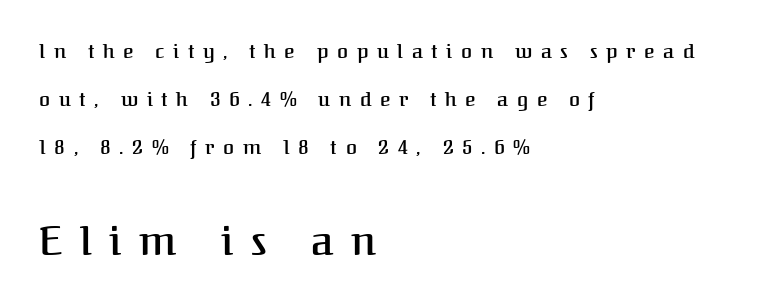
{"serif": "yes", "italic": "no", "bold": "semi", "weight": "semibold", "width": "normal", "stroke_contrast": "medium", "x_height": "medium", "monospaced": "no", "underline": "no", "align": "left", "line_spacing": "loose", "line_spacing_ratio": 2.41, "letter_spacing": "wide", "letter_spacing_em": 0.43, "larger_block": "second", "size_ratio": 2.05, "glyph_px": 41}
